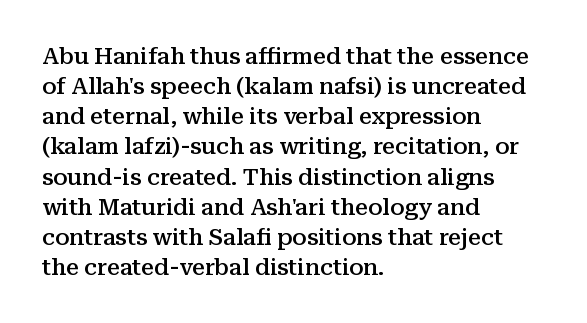
The image shows 23 px text type, upright; set left-aligned, normal line spacing (1.31x), normal letter spacing, not underlined.
